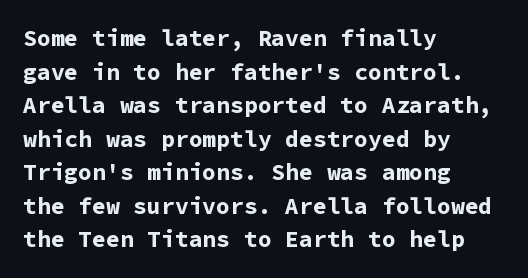
Q: Is the text bold? A: Yes.
Q: Is the text italic (slanted)? A: No, it is upright.
Q: Is the text underlined? A: No.
Q: How is the paragraph aligned? A: Left-aligned.
Q: Is the spacing between letters normal or unusually wide? A: Normal.
Q: Is the spacing between lines tight, normal or loose? A: Normal.
